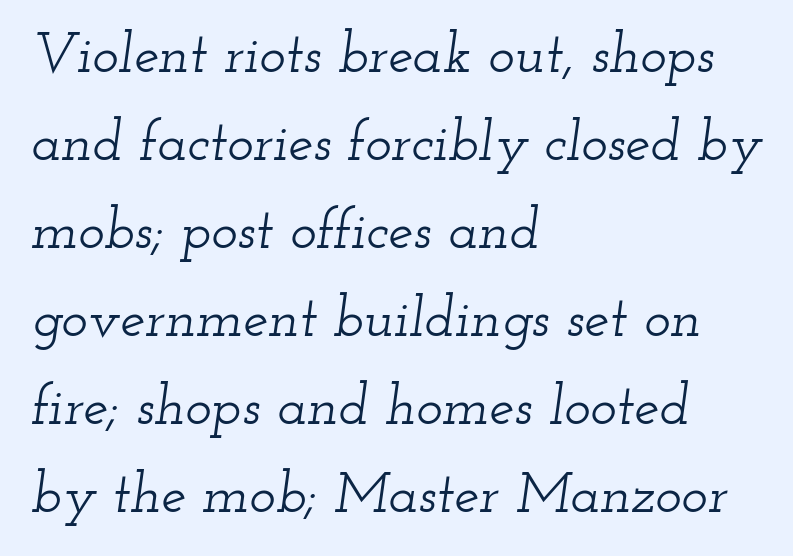
Q: Is the text italic (slanted)? A: Yes, it leans right by about 12 degrees.
Q: Is the typeface a serif or a sans-serif typeface? A: Serif.
Q: Is the text underlined? A: No.
Q: How is the paragraph aligned? A: Left-aligned.
Q: Is the spacing between letters normal or unusually wide? A: Normal.
Q: Is the spacing between lines tight, normal or loose? A: Normal.
Q: Width (condensed, normal, or wide)? A: Wide.
Q: Stroke contrast? A: Low.
Q: x-height? A: Small.
Q: Monospaced? A: No.
